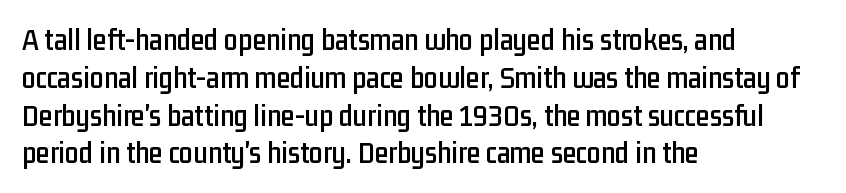
Q: Is the text italic (slanted)? A: No, it is upright.
Q: Is the typeface a serif or a sans-serif typeface? A: Sans-serif.
Q: Is the text underlined? A: No.
Q: How is the paragraph aligned? A: Left-aligned.
Q: Is the spacing between letters normal or unusually wide? A: Normal.
Q: Width (condensed, normal, or wide)? A: Condensed.
Q: Stroke contrast? A: Low.
Q: x-height? A: Medium.
Q: Monospaced? A: No.
